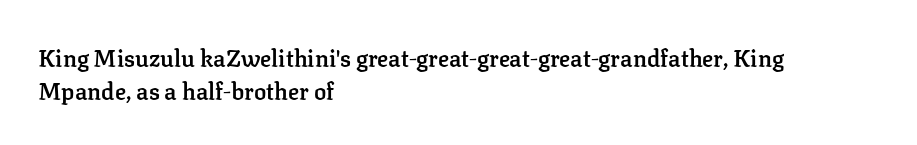
The space beneath each line is pristine and unruled. This rendering leaves character spacing at its baseline value. Designer's note — italics off, roman on. Leftover space on each line is placed entirely after the last word.
